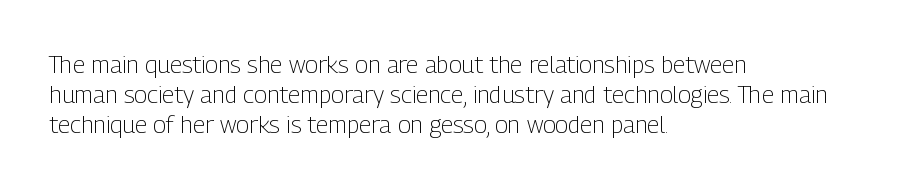
The image shows 24 px text type, upright; set left-aligned, normal line spacing (1.25x), normal letter spacing, not underlined.
